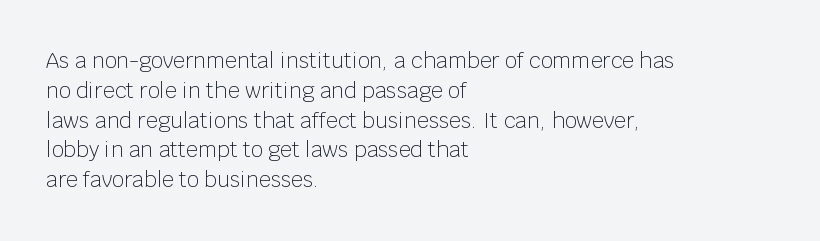
Q: Is the text bold? A: No.
Q: Is the text italic (slanted)? A: No, it is upright.
Q: Is the text underlined? A: No.
Q: How is the paragraph aligned? A: Left-aligned.
Q: Is the spacing between letters normal or unusually wide? A: Normal.
Q: Is the spacing between lines tight, normal or loose? A: Normal.
